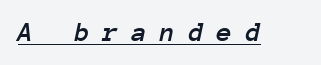
Q: Is the text italic (slanted)? A: Yes, it leans right by about 12 degrees.
Q: Is the text underlined? A: Yes.
Q: Is the spacing between letters normal or unusually wide? A: Unusually wide.
Q: Width (condensed, normal, or wide)? A: Normal.
Q: Stroke contrast? A: Low.
Q: x-height? A: Medium.
Q: Monospaced? A: Yes.
